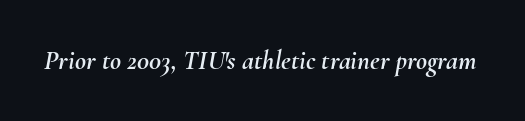
The image shows 27 px text type, italic (leaning right); set normal letter spacing, not underlined.
